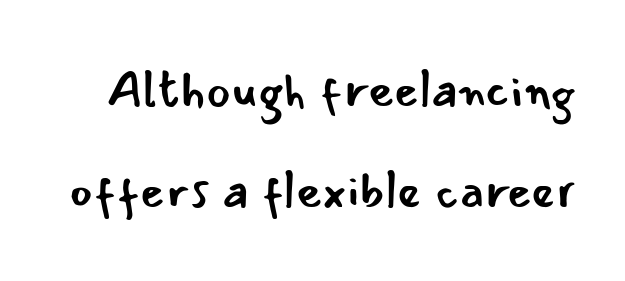
Q: Is the text bold? A: No.
Q: Is the text italic (slanted)? A: No, it is upright.
Q: Is the typeface a serif or a sans-serif typeface? A: Sans-serif.
Q: Is the text underlined? A: No.
Q: Is the spacing between letters normal or unusually wide? A: Normal.
Q: Is the spacing between lines tight, normal or loose? A: Loose.
Q: Width (condensed, normal, or wide)? A: Normal.
Q: Stroke contrast? A: Low.
Q: x-height? A: Small.
Q: Monospaced? A: No.
